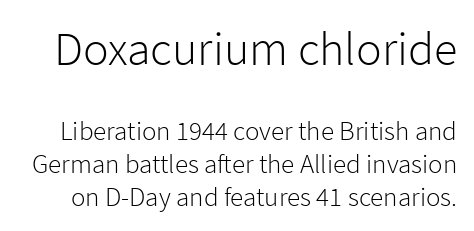
Italic? Not at all — the glyphs are vertical. Regarding serifs, this sample does without them. The typesetting does not lean heavy: it is not bold. Top chunk: large. Bottom chunk: small. Spacing between characters is what you'd get straight out of the box.
